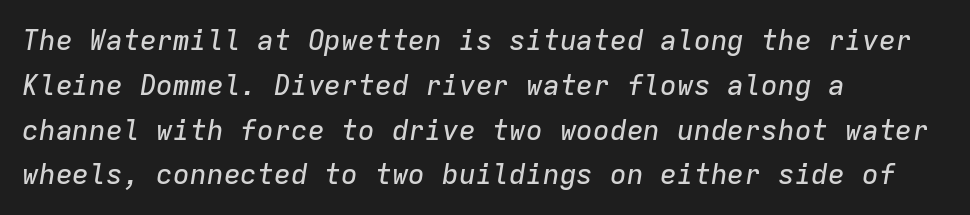
The image shows 28 px text type, italic (leaning right), monospaced; set left-aligned, normal line spacing (1.6x), normal letter spacing, not underlined; low stroke contrast and a medium x-height.
